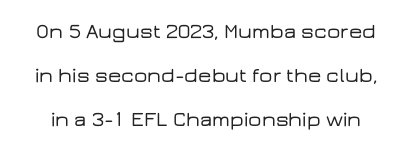
Standard letterfit; no display-style spreading of the glyphs. Descenders hang freely into open space. Airy leading. The letters stand straight up with perfectly vertical stems.
